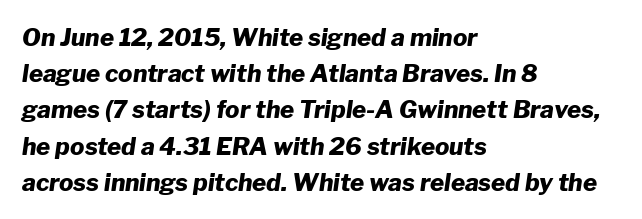
Q: Is the text bold? A: Yes.
Q: Is the text italic (slanted)? A: Yes, it leans right by about 8 degrees.
Q: Is the text underlined? A: No.
Q: How is the paragraph aligned? A: Left-aligned.
Q: Is the spacing between letters normal or unusually wide? A: Normal.
Q: Is the spacing between lines tight, normal or loose? A: Normal.
